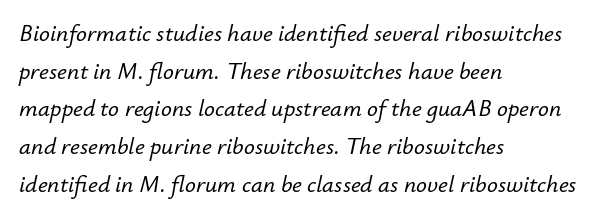
{"italic": "yes", "lean": "right", "slant_degrees": 12, "underline": "no", "align": "left", "line_spacing": "normal", "line_spacing_ratio": 1.57, "letter_spacing": "normal", "letter_spacing_em": 0.0, "glyph_px": 24}
